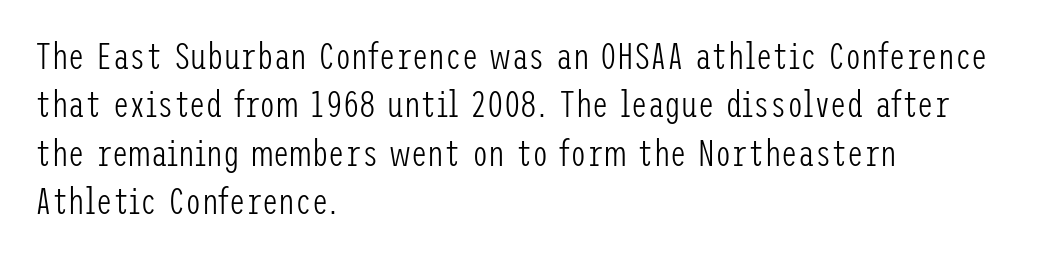
Q: Is the text bold? A: No.
Q: Is the text italic (slanted)? A: No, it is upright.
Q: Is the typeface a serif or a sans-serif typeface? A: Sans-serif.
Q: Is the text underlined? A: No.
Q: How is the paragraph aligned? A: Left-aligned.
Q: Is the spacing between letters normal or unusually wide? A: Normal.
Q: Is the spacing between lines tight, normal or loose? A: Normal.
Q: Width (condensed, normal, or wide)? A: Condensed.
Q: Stroke contrast? A: Low.
Q: x-height? A: Medium.
